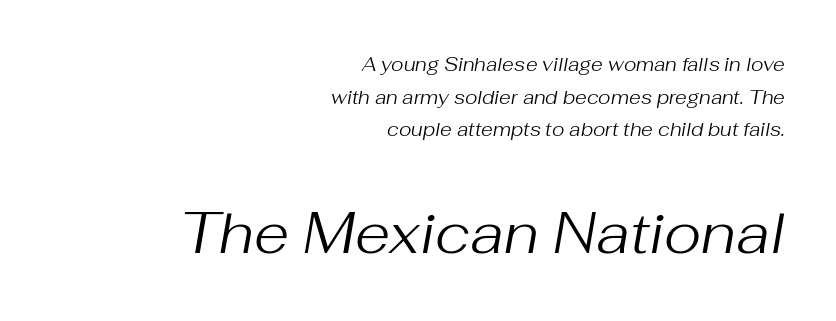
{"italic": "yes", "lean": "right", "slant_degrees": 10, "bold": "no", "weight": "regular", "width": "normal", "stroke_contrast": "medium", "x_height": "medium", "monospaced": "no", "underline": "no", "align": "right", "line_spacing_ratio": 1.72, "letter_spacing": "normal", "letter_spacing_em": 0.0, "larger_block": "second", "size_ratio": 3.0, "glyph_px": 57}
